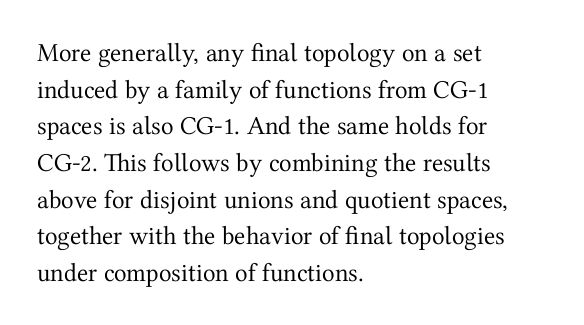
{"italic": "no", "bold": "no", "underline": "no", "align": "left", "line_spacing": "normal", "line_spacing_ratio": 1.41, "letter_spacing": "normal", "letter_spacing_em": 0.0, "glyph_px": 26}
